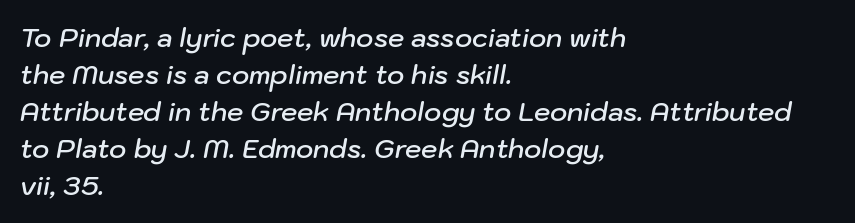
Which margin do the lines hug? The left one — the right edge is uneven. Compared with ordinary roman type, these characters are visibly tilted. The area under the type is left untouched. Does the weight exceed regular? Yes, but only to semibold.
